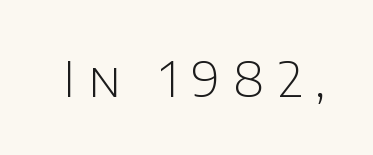
The image shows 48 px light sans-serif type, upright; set unusually wide letter spacing (+0.28 em), not underlined; low stroke contrast and a large x-height.
